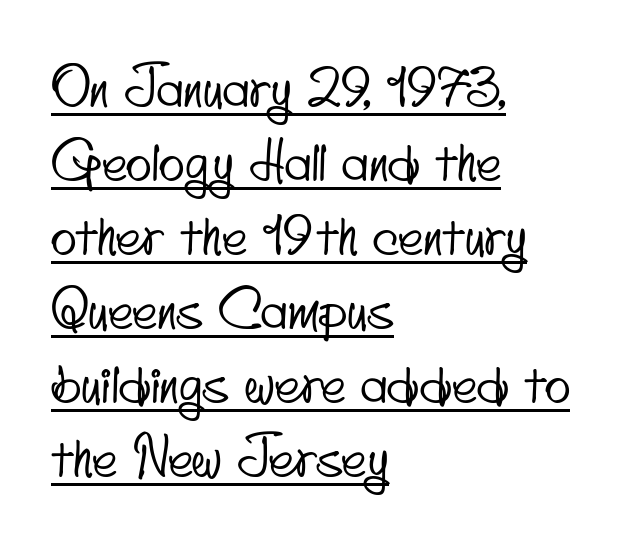
The image shows 54 px condensed sans-serif type; set left-aligned, normal line spacing (1.37x), normal letter spacing, underlined; low stroke contrast and a small x-height.
